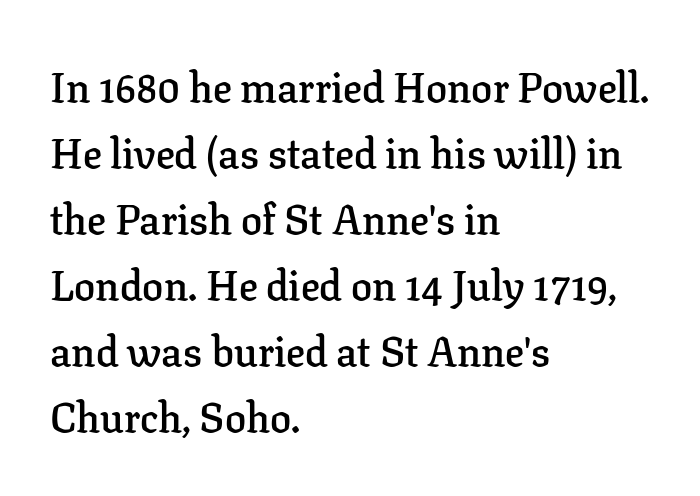
{"serif": "yes", "italic": "no", "bold": "semi", "weight": "semibold", "width": "normal", "stroke_contrast": "low", "x_height": "medium", "monospaced": "no", "underline": "no", "align": "left", "line_spacing": "normal", "line_spacing_ratio": 1.57, "letter_spacing": "normal", "letter_spacing_em": 0.0, "glyph_px": 42}
